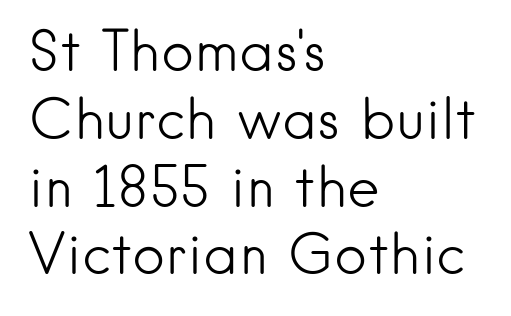
The font sits on the lighter half of the weight spectrum, regular included. Check under the words: just untouched page. Is the letter spacing exaggerated? No — it looks like the ordinary default. A student would call this left alignment; a typographer would say flush left, rag right.
